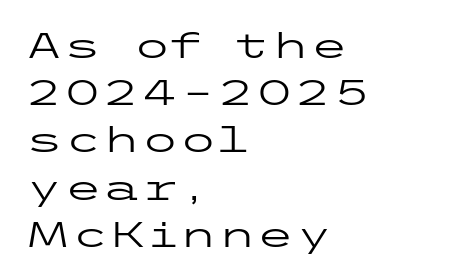
The image shows 35 px regular-weight, wide sans-serif type, upright; set left-aligned, normal line spacing (1.35x), normal letter spacing, not underlined; low stroke contrast and a medium x-height.
